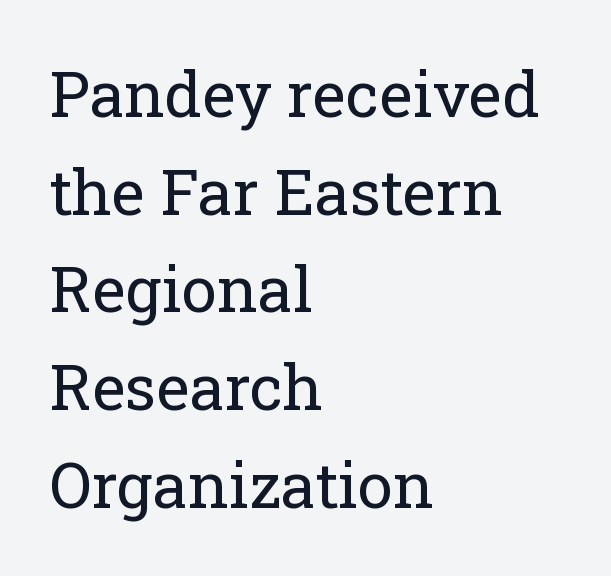
{"serif": "yes", "italic": "no", "bold": "no", "weight": "regular", "width": "normal", "stroke_contrast": "low", "x_height": "medium", "monospaced": "no", "underline": "no", "align": "left", "line_spacing": "normal", "line_spacing_ratio": 1.55, "letter_spacing": "normal", "letter_spacing_em": 0.0, "glyph_px": 63}
